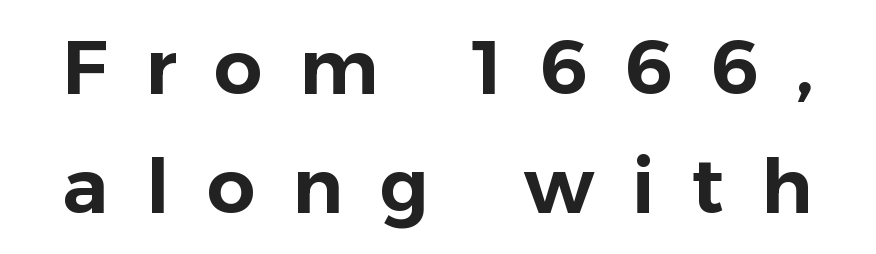
{"serif": "no", "italic": "no", "width": "normal", "stroke_contrast": "low", "x_height": "medium", "monospaced": "no", "underline": "no", "line_spacing": "normal", "line_spacing_ratio": 1.57, "letter_spacing": "wide", "letter_spacing_em": 0.49, "glyph_px": 76}
